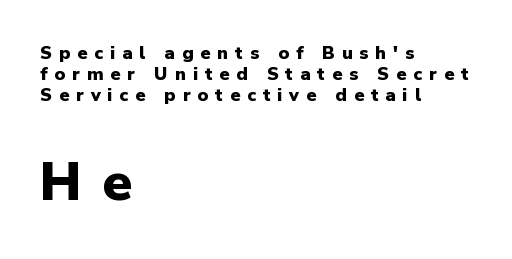
Type style note: lacks serifs. Upright lettering throughout. This sample has the flowing, uneven cadence of proportional lettering. One-word summary of the alignment: left. The gap between lines stays unmarked. Typesetter's note — lower block bumped up in size, upper block left smaller.
